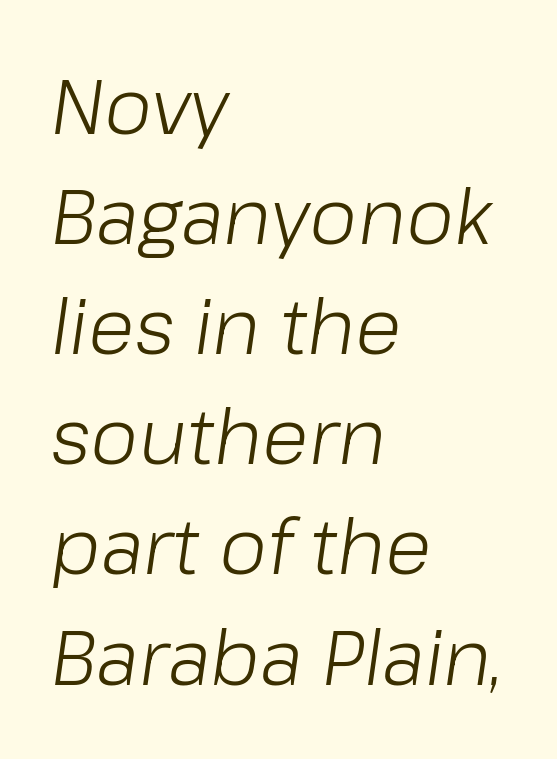
The image shows 77 px light type, italic (leaning right); set left-aligned, normal line spacing (1.43x), normal letter spacing, not underlined; low stroke contrast and a medium x-height.
